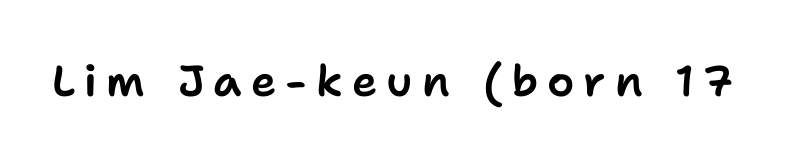
The image shows 43 px sans-serif type, upright; set unusually wide letter spacing (+0.21 em), not underlined; low stroke contrast and a medium x-height.
